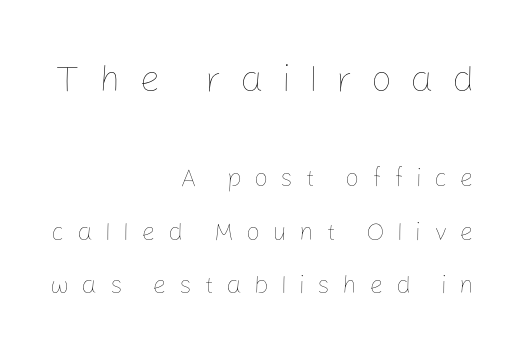
Q: Is the text bold? A: No.
Q: Is the text italic (slanted)? A: No, it is upright.
Q: Is the text underlined? A: No.
Q: How is the paragraph aligned? A: Right-aligned.
Q: Is the spacing between letters normal or unusually wide? A: Unusually wide.
Q: Is the spacing between lines tight, normal or loose? A: Loose.
Q: Which block of text is set in a larger size, the first (top) or the second (bottom)? A: The first (top) one.
Q: Width (condensed, normal, or wide)? A: Normal.
Q: Stroke contrast? A: Low.
Q: x-height? A: Medium.
Q: Monospaced? A: No.
